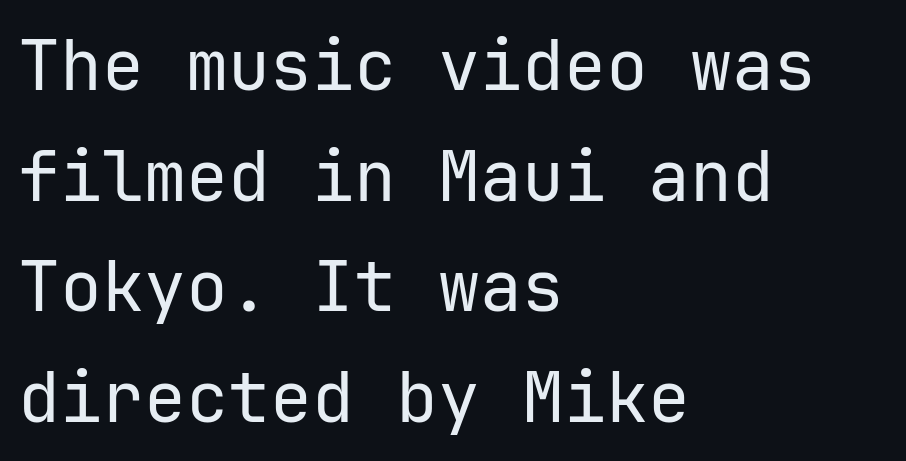
Q: Is the text bold? A: No.
Q: Is the text italic (slanted)? A: No, it is upright.
Q: Is the typeface a serif or a sans-serif typeface? A: Sans-serif.
Q: Is the text underlined? A: No.
Q: How is the paragraph aligned? A: Left-aligned.
Q: Is the spacing between letters normal or unusually wide? A: Normal.
Q: Is the spacing between lines tight, normal or loose? A: Normal.
Q: Width (condensed, normal, or wide)? A: Normal.
Q: Stroke contrast? A: Low.
Q: x-height? A: Medium.
Q: Monospaced? A: Yes.
